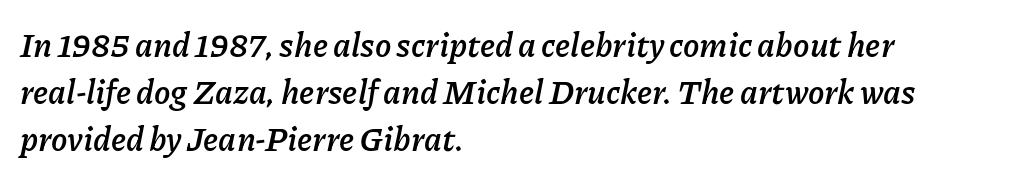
The image shows 33 px semibold type, italic (leaning right); set left-aligned, normal line spacing (1.42x), normal letter spacing, not underlined; low stroke contrast and a medium x-height.
